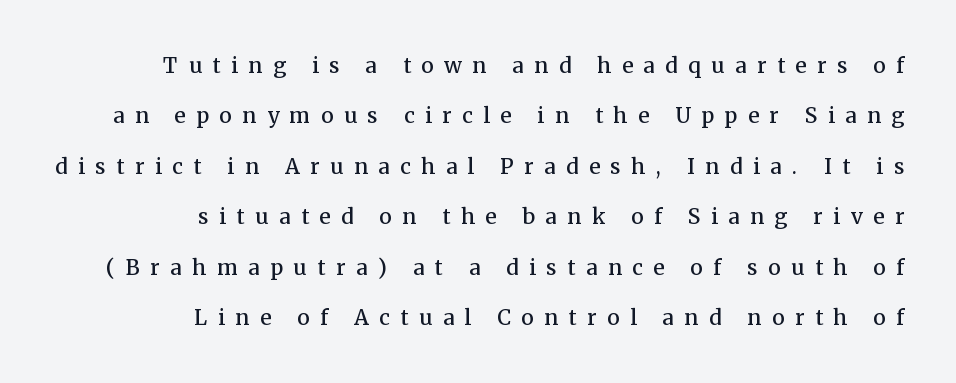
The image shows 21 px text type, upright; set right-aligned, loose line spacing (2.4x), unusually wide letter spacing (+0.5 em), not underlined.
